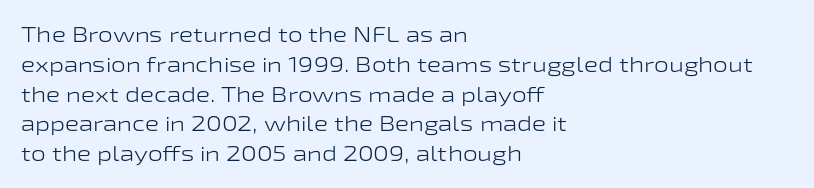
{"italic": "no", "bold": "no", "underline": "no", "align": "left", "line_spacing": "normal", "line_spacing_ratio": 1.42, "letter_spacing": "normal", "letter_spacing_em": 0.0, "glyph_px": 21}
